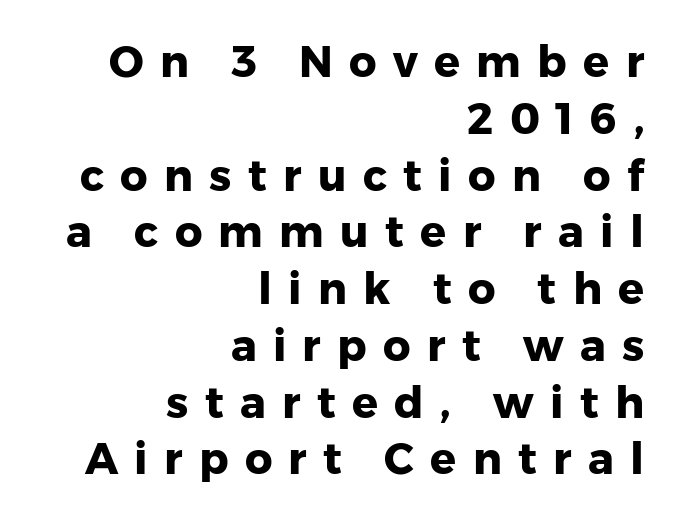
{"serif": "no", "italic": "no", "bold": "yes", "weight": "heavy", "width": "normal", "stroke_contrast": "low", "x_height": "medium", "monospaced": "no", "underline": "no", "align": "right", "line_spacing": "normal", "line_spacing_ratio": 1.32, "letter_spacing": "wide", "letter_spacing_em": 0.38, "glyph_px": 43}
